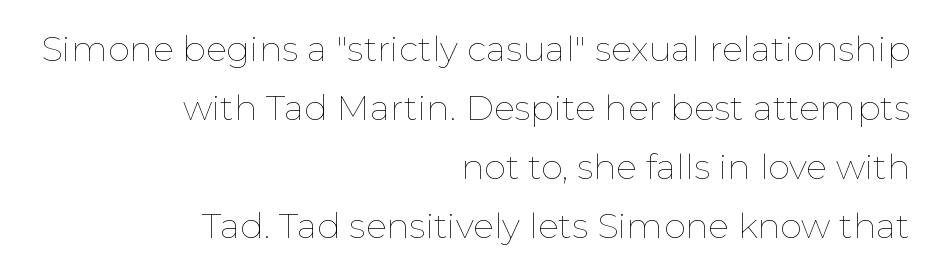
The leading is moderate, giving the passage an even texture. In terms of posture, this sample is upright. No letter is thick-stroked: the sample isn't bold. The ragged edge is on the left, which tells us the setting is flush right. This sample has the flowing, uneven cadence of proportional lettering. The face used here is rendered with its standard letterfit.
